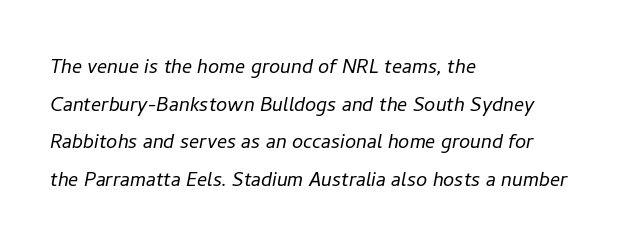
Q: Is the text bold? A: No.
Q: Is the text italic (slanted)? A: Yes, it leans right by about 11 degrees.
Q: Is the text underlined? A: No.
Q: How is the paragraph aligned? A: Left-aligned.
Q: Is the spacing between letters normal or unusually wide? A: Normal.
Q: Is the spacing between lines tight, normal or loose? A: Normal.
